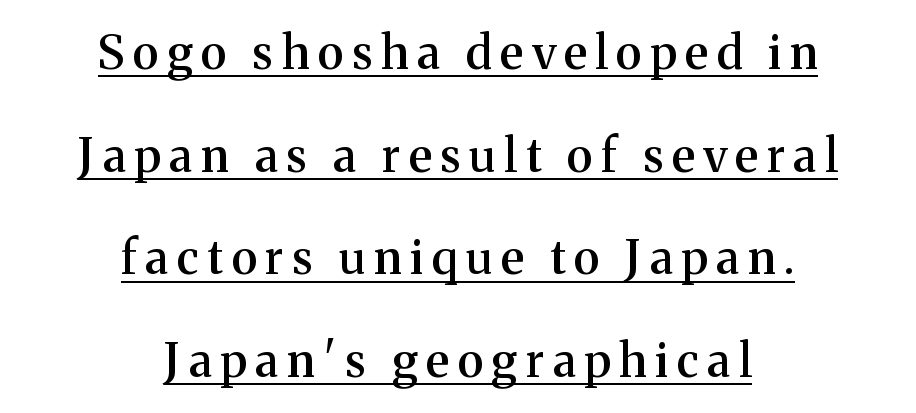
{"serif": "yes", "italic": "no", "bold": "semi", "weight": "semibold", "width": "normal", "stroke_contrast": "medium", "x_height": "medium", "monospaced": "no", "underline": "yes", "align": "center", "line_spacing": "loose", "line_spacing_ratio": 2.23, "glyph_px": 46}
